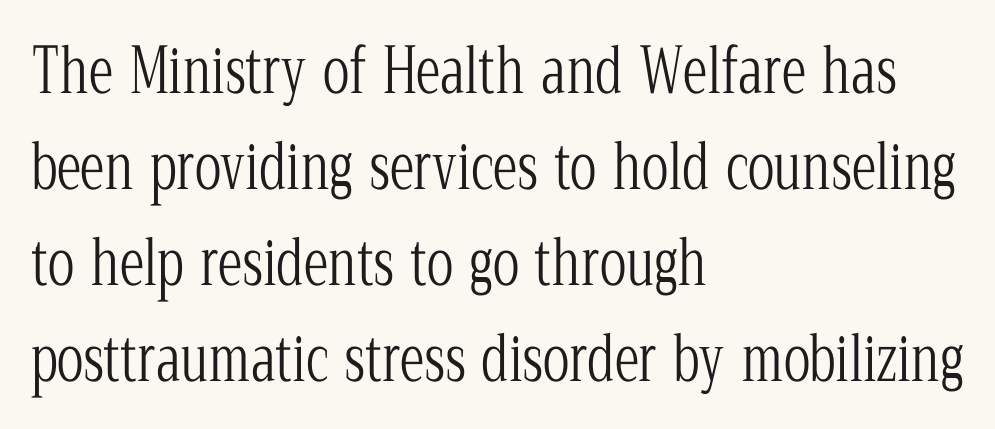
The image shows 62 px light, condensed serif type, upright; set left-aligned, normal line spacing (1.55x), normal letter spacing, not underlined; low stroke contrast and a medium x-height.
